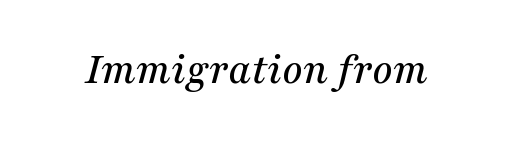
This sample uses an oblique cut, with every glyph tilted off the vertical. To sum up the face: it has serifs. Short note: letters normally spaced. Proportional: the letters do not fall into vertical columns. Descenders are the only things crossing below the line.
